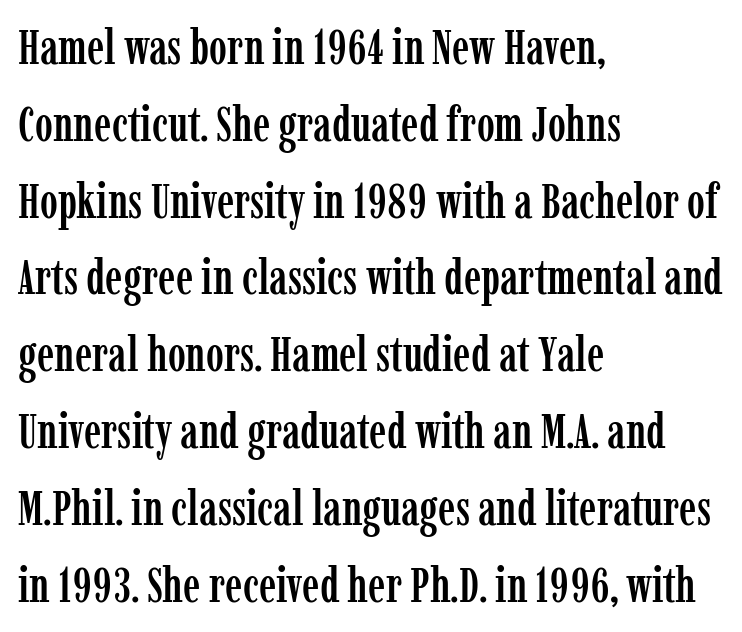
Q: Is the text italic (slanted)? A: No, it is upright.
Q: Is the typeface a serif or a sans-serif typeface? A: Serif.
Q: Is the text underlined? A: No.
Q: How is the paragraph aligned? A: Left-aligned.
Q: Is the spacing between letters normal or unusually wide? A: Normal.
Q: Is the spacing between lines tight, normal or loose? A: Normal.
Q: Width (condensed, normal, or wide)? A: Condensed.
Q: Stroke contrast? A: Low.
Q: x-height? A: Medium.
Q: Monospaced? A: No.
